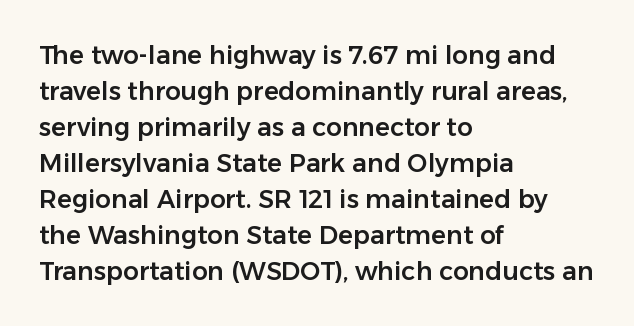
Vertically, the passage feels balanced, rows spaced as you'd expect. Every character sits straight up, as roman type does. A typesetter would call this zero additional tracking. Each line starts at the same left margin while the right side varies. Descenders are the only things crossing below the line.
